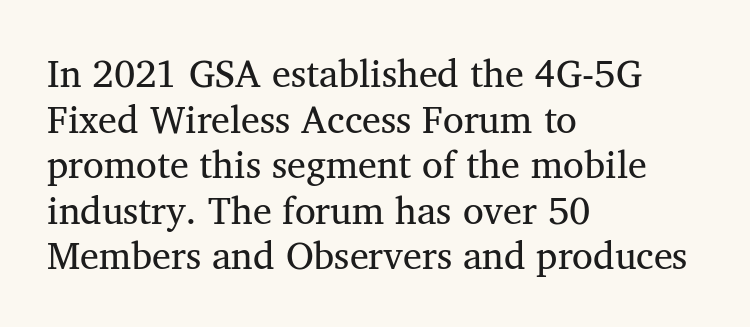
{"serif": "yes", "italic": "no", "bold": "no", "weight": "regular", "width": "normal", "stroke_contrast": "medium", "x_height": "medium", "monospaced": "no", "underline": "no", "align": "left", "line_spacing_ratio": 1.2, "letter_spacing": "normal", "letter_spacing_em": 0.0, "glyph_px": 38}
